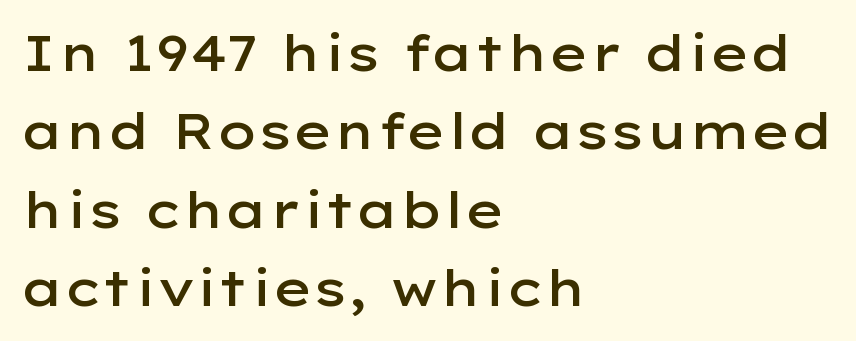
{"serif": "no", "italic": "no", "bold": "semi", "weight": "semibold", "width": "wide", "stroke_contrast": "low", "x_height": "medium", "monospaced": "no", "underline": "no", "align": "left", "line_spacing": "normal", "line_spacing_ratio": 1.57, "letter_spacing": "normal", "letter_spacing_em": 0.0, "glyph_px": 50}
